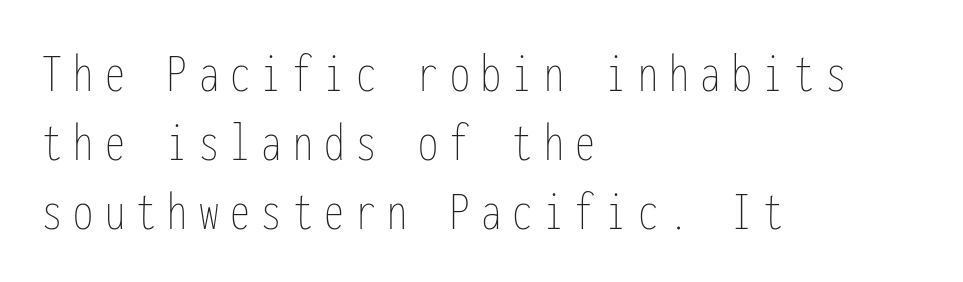
Q: Is the text bold? A: No.
Q: Is the text italic (slanted)? A: No, it is upright.
Q: Is the text underlined? A: No.
Q: How is the paragraph aligned? A: Left-aligned.
Q: Is the spacing between letters normal or unusually wide? A: Unusually wide.
Q: Width (condensed, normal, or wide)? A: Condensed.
Q: Stroke contrast? A: Low.
Q: x-height? A: Medium.
Q: Monospaced? A: Yes.
